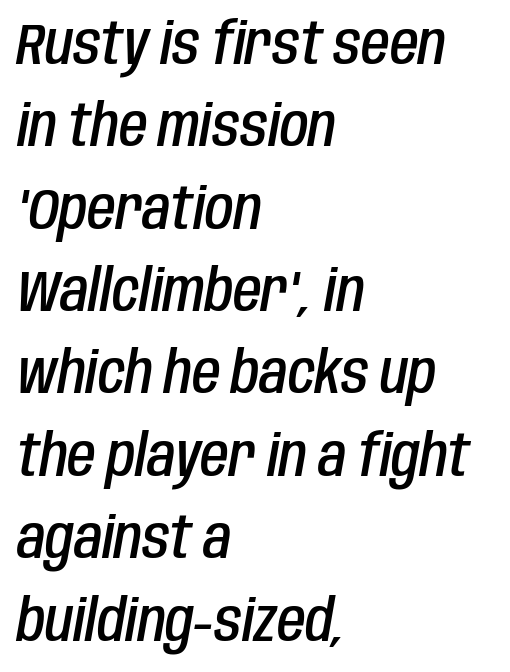
{"italic": "yes", "lean": "right", "slant_degrees": 10, "bold": "semi", "weight": "semibold", "width": "condensed", "stroke_contrast": "low", "x_height": "large", "monospaced": "no", "underline": "no", "align": "left", "line_spacing": "normal", "line_spacing_ratio": 1.42, "letter_spacing": "normal", "letter_spacing_em": 0.0, "glyph_px": 58}
